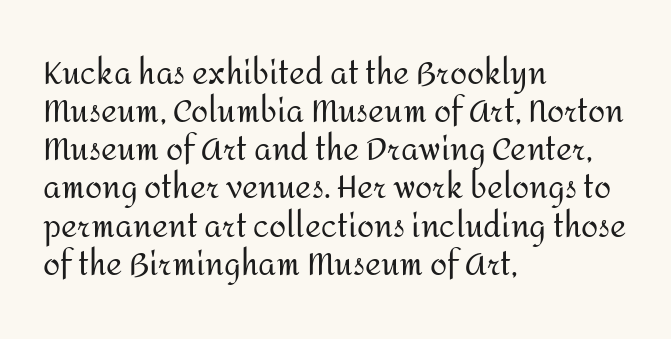
{"serif": "no", "italic": "no", "bold": "no", "weight": "regular", "width": "normal", "stroke_contrast": "medium", "x_height": "medium", "monospaced": "no", "underline": "no", "align": "left", "line_spacing_ratio": 1.23, "letter_spacing": "normal", "letter_spacing_em": 0.0, "glyph_px": 31}
